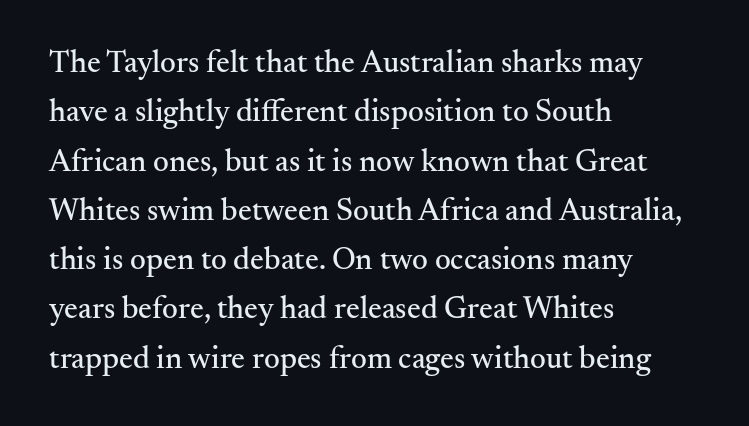
These lines are rendered in a variable-pitch font. Does the leading feel generous? No, just average. Designer's note — italics off, roman on. Here the glyphs are tracked normally, forming tight word shapes. This is serif lettering, the kind often seen in printed books. The string is rendered with underlining switched off.
